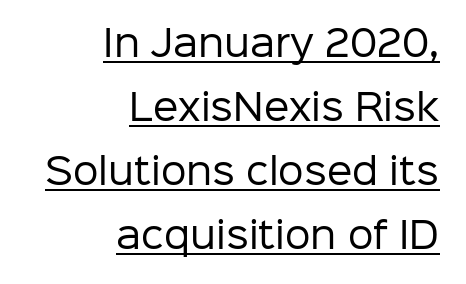
Q: Is the text bold? A: No.
Q: Is the text italic (slanted)? A: No, it is upright.
Q: Is the typeface a serif or a sans-serif typeface? A: Sans-serif.
Q: Is the text underlined? A: Yes.
Q: How is the paragraph aligned? A: Right-aligned.
Q: Is the spacing between letters normal or unusually wide? A: Normal.
Q: Width (condensed, normal, or wide)? A: Normal.
Q: Stroke contrast? A: Low.
Q: x-height? A: Medium.
Q: Monospaced? A: No.
